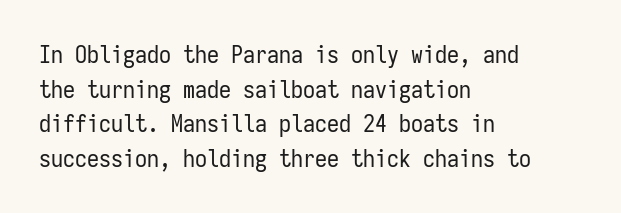
The image shows 24 px text type, upright; set left-aligned, normal line spacing (1.44x), normal letter spacing, not underlined.
